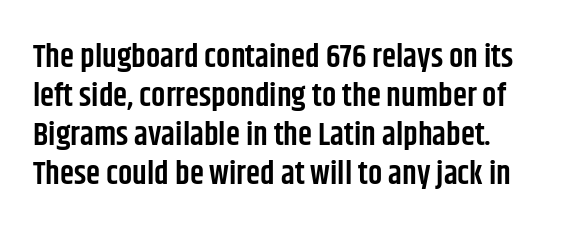
{"serif": "no", "italic": "no", "bold": "semi", "weight": "semibold", "width": "condensed", "stroke_contrast": "low", "x_height": "large", "monospaced": "no", "underline": "no", "align": "left", "line_spacing_ratio": 1.22, "letter_spacing": "normal", "letter_spacing_em": 0.0, "glyph_px": 32}
